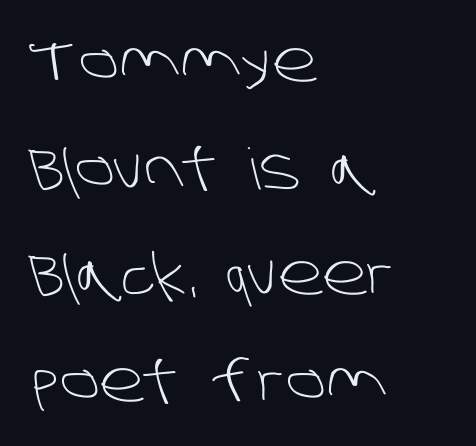
This sample uses plain, unmodified letter spacing. Character widths vary here, with narrow letters taking less room than wide ones. The font family rendered here belongs to the sans-serif group. The ragged edge is on the right, which tells us the setting is flush left.
